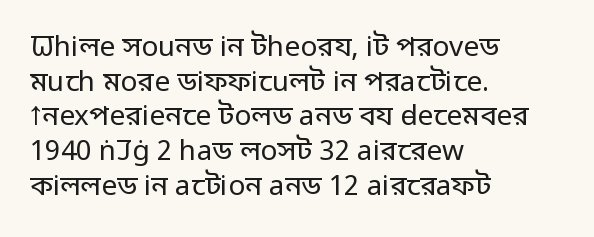
Weight: in the light-to-regular range. The designer went with a sans here, leaving each stem footless. Descenders are the only things crossing below the line. Line starts are locked; line ends wander.
